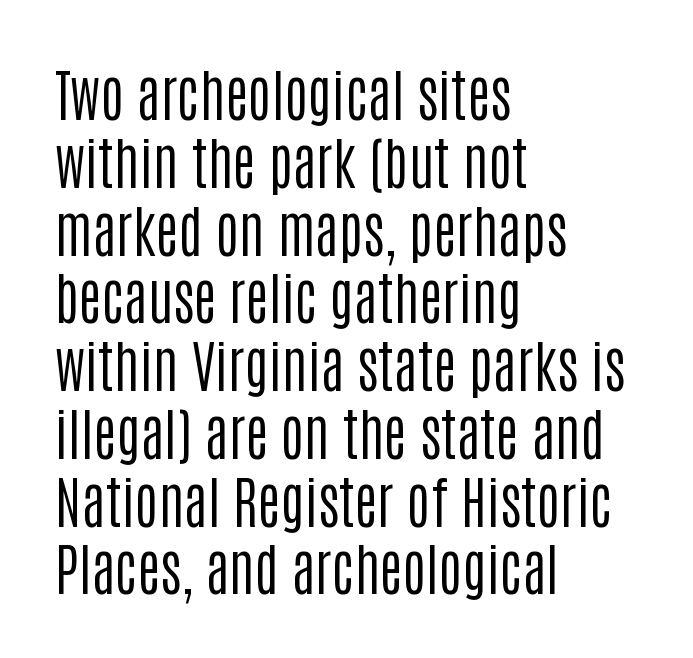
No italicization has been applied; the sample stays upright. Descender tails drop into unmarked territory. Horizontally, the lines are justified to the leading edge only. The rendering shows plain stroke endings on the letterforms — a sans-serif design.
